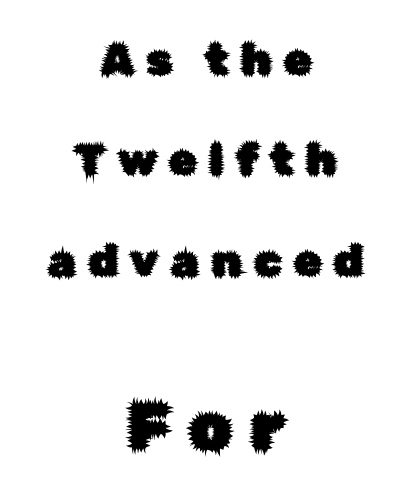
This block would shrink considerably if given ordinary leading; it's expanded now. Short and long lines alike share a common midpoint. The strip under each line holds only bare page. The later block is typeset at a bigger size than the earlier block.
